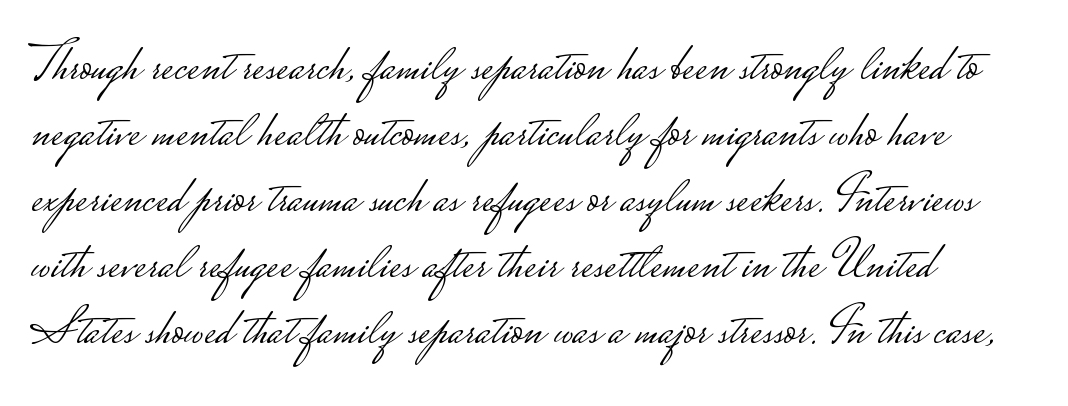
{"serif": "no", "bold": "no", "weight": "light", "width": "wide", "stroke_contrast": "low", "monospaced": "no", "underline": "no", "align": "left", "line_spacing": "normal", "line_spacing_ratio": 1.27, "letter_spacing": "normal", "letter_spacing_em": 0.0, "glyph_px": 52}
